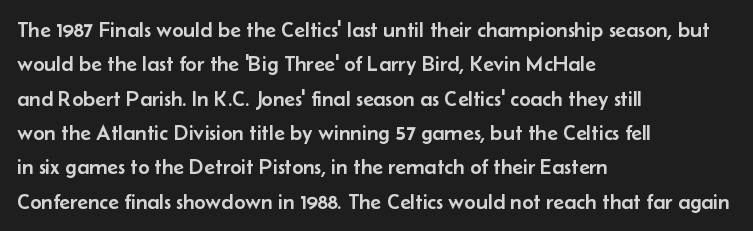
Teacher's note: observe the even left margin — that is flush-left alignment. The passage shown has conventional tracking throughout. It's the straight-up-and-down kind of type. The block of text has a typical density, with ordinary space between rows. The area under the type is left untouched.
